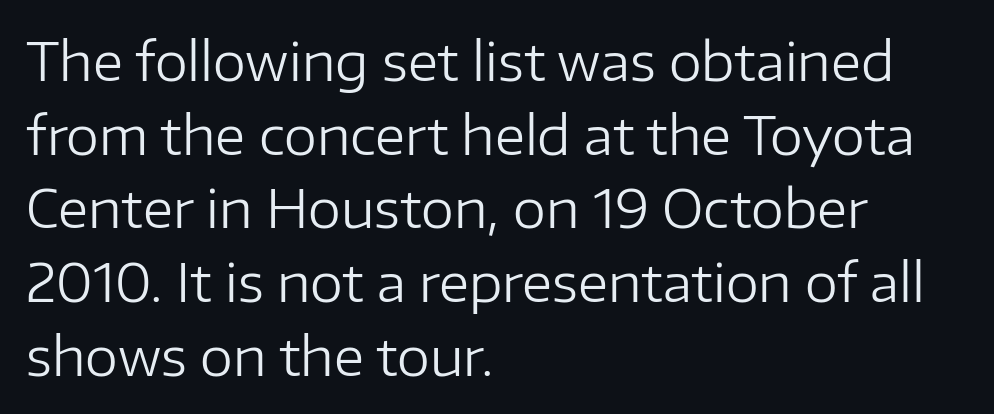
The image shows 53 px regular-weight sans-serif type, upright; set left-aligned, normal line spacing (1.39x), normal letter spacing, not underlined; low stroke contrast and a medium x-height.
